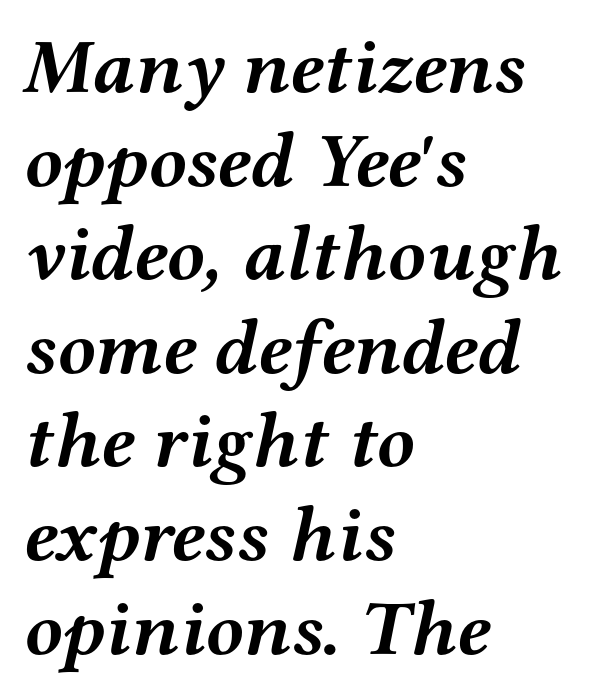
{"serif": "yes", "italic": "yes", "lean": "right", "slant_degrees": 12, "bold": "yes", "weight": "semibold", "width": "wide", "stroke_contrast": "medium", "x_height": "medium", "monospaced": "no", "underline": "no", "align": "left", "line_spacing_ratio": 1.2, "letter_spacing": "normal", "letter_spacing_em": 0.0, "glyph_px": 78}
